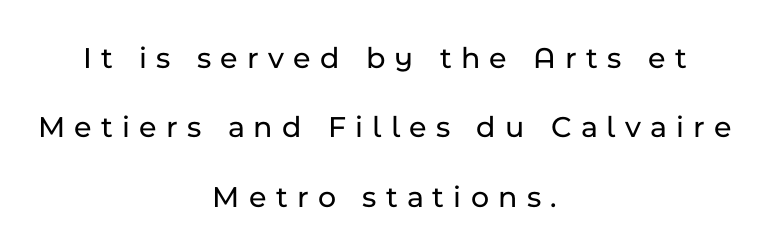
Q: Is the text italic (slanted)? A: No, it is upright.
Q: Is the typeface a serif or a sans-serif typeface? A: Sans-serif.
Q: Is the text underlined? A: No.
Q: How is the paragraph aligned? A: Centered.
Q: Is the spacing between letters normal or unusually wide? A: Unusually wide.
Q: Is the spacing between lines tight, normal or loose? A: Loose.
Q: Width (condensed, normal, or wide)? A: Normal.
Q: Stroke contrast? A: Low.
Q: x-height? A: Medium.
Q: Monospaced? A: No.
